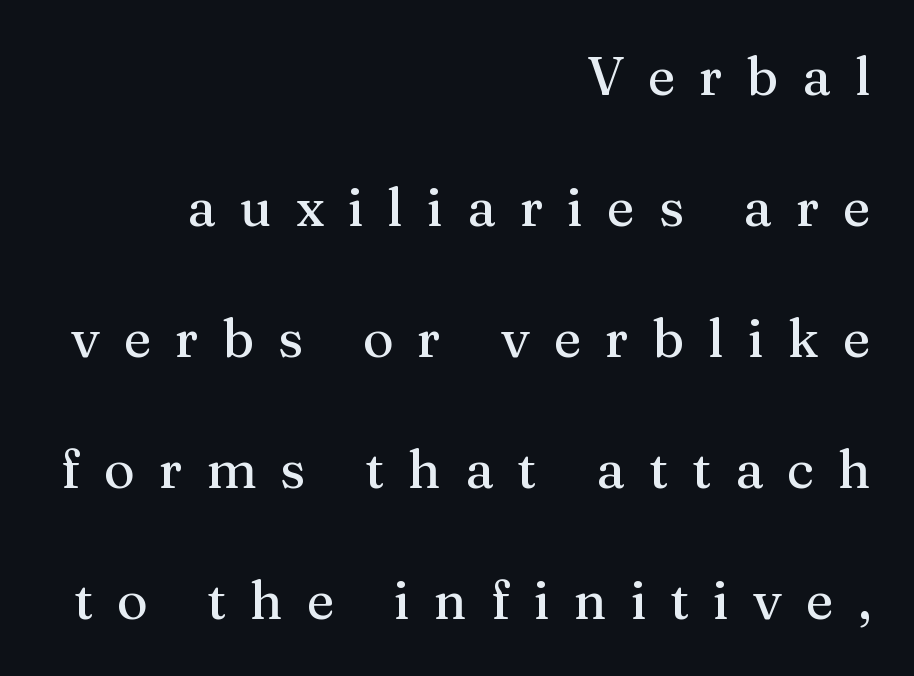
{"serif": "yes", "italic": "no", "width": "normal", "stroke_contrast": "medium", "x_height": "medium", "monospaced": "no", "underline": "no", "align": "right", "line_spacing": "loose", "line_spacing_ratio": 2.47, "letter_spacing": "wide", "letter_spacing_em": 0.45, "glyph_px": 53}
